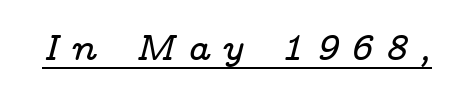
The image shows 36 px wide serif type, italic (leaning right); set unusually wide letter spacing (+0.32 em), underlined; low stroke contrast and a medium x-height.
